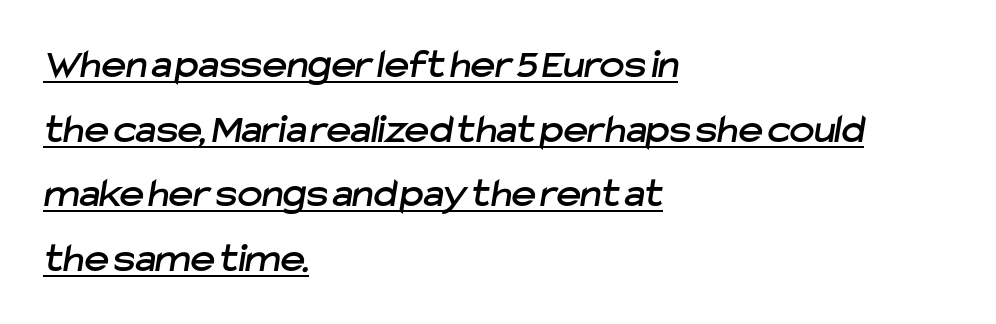
Each new line begins a customary step beneath the previous one. The glyphs in this specimen are sans serif. Decoration check: the copy is underlined. Layout note: lines flush left.
